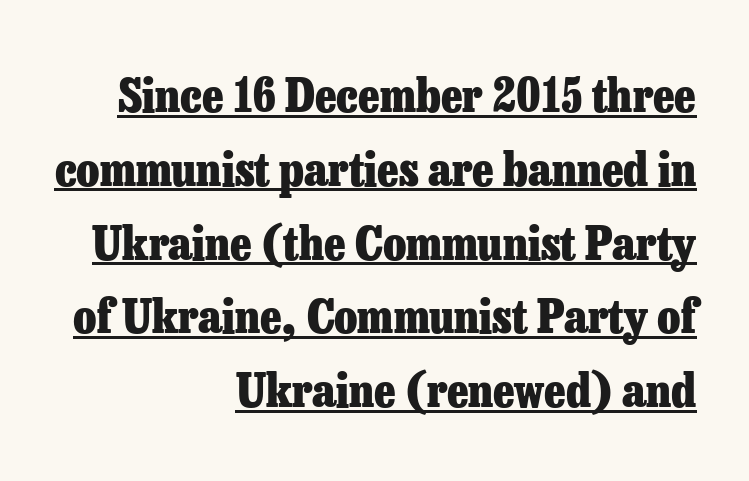
The image shows 47 px heavy serif type, upright; set right-aligned, normal line spacing (1.57x), normal letter spacing, underlined; low stroke contrast and a medium x-height.
